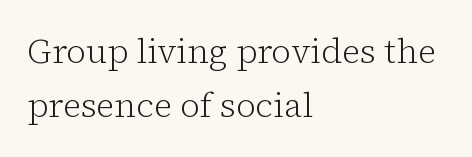
Q: Is the text bold? A: No.
Q: Is the text italic (slanted)? A: No, it is upright.
Q: Is the typeface a serif or a sans-serif typeface? A: Serif.
Q: Is the text underlined? A: No.
Q: How is the paragraph aligned? A: Left-aligned.
Q: Is the spacing between letters normal or unusually wide? A: Normal.
Q: Is the spacing between lines tight, normal or loose? A: Normal.
Q: Width (condensed, normal, or wide)? A: Normal.
Q: Stroke contrast? A: Low.
Q: x-height? A: Medium.
Q: Monospaced? A: No.
